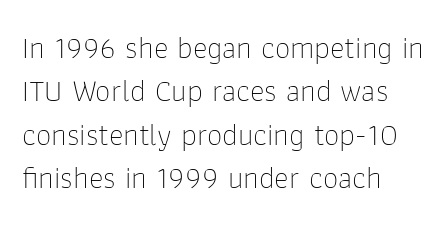
The face looks like a standard text weight, possibly lighter. Are there feet on the stems? There aren't — it's a sans. Think of a printed novel: that variable character pitch is what you see here. The gap between lines stays unmarked.
